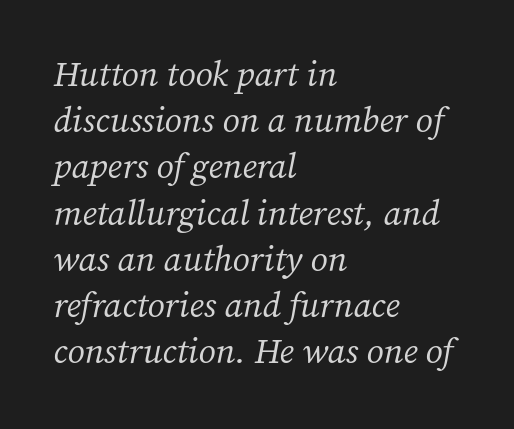
The image shows 35 px regular-weight serif type, italic (leaning right); set left-aligned, normal line spacing (1.32x), normal letter spacing, not underlined; medium stroke contrast and a medium x-height.
